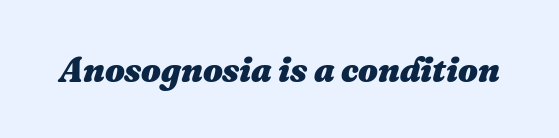
Here the designer chose a conventional face with non-uniform glyph widths. A clean baseline with only descenders dipping below it. Weight: bold. Is the letter spacing exaggerated? No — it looks like the ordinary default. The glyphs look as if they've been sheared to an angle.
